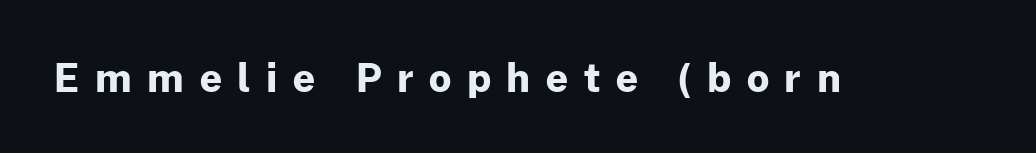
The passage shown is emphatically bold. Compared with typical body copy, the letter spacing here is much looser. I'd call this a sans setting — the letters go barefoot. The passage shown is typed in a proportional face where columns would drift. Tall strokes in this sample are plumb rather than angled. Lines of text with bare space underneath.
